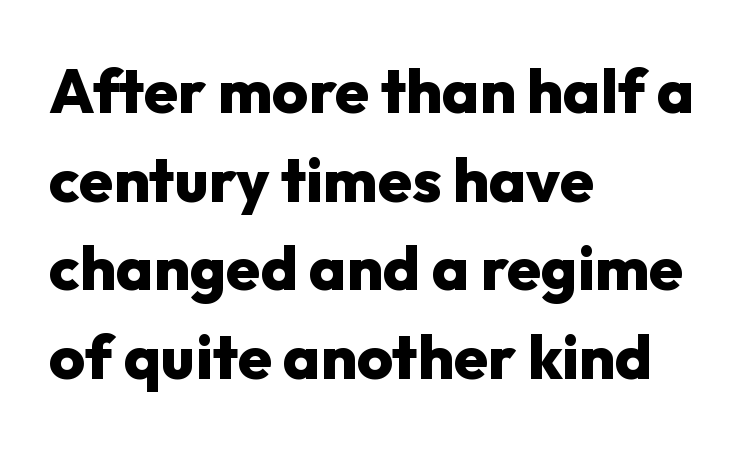
The image shows 62 px heavy sans-serif type, upright; set left-aligned, normal line spacing (1.43x), normal letter spacing, not underlined; low stroke contrast and a medium x-height.
